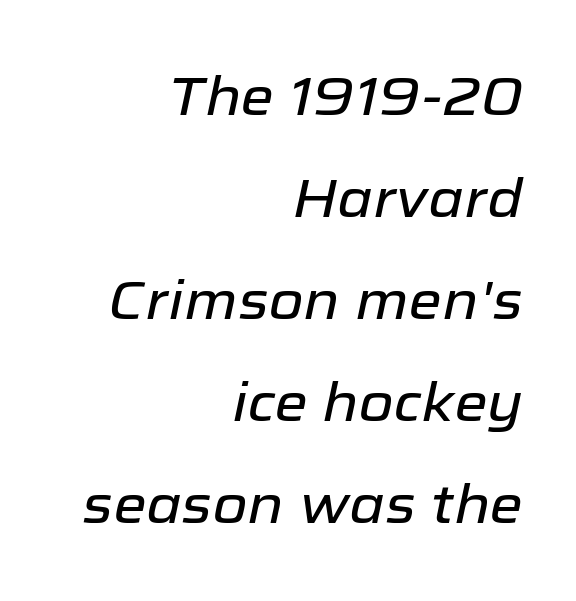
{"italic": "yes", "lean": "right", "slant_degrees": 12, "width": "normal", "stroke_contrast": "low", "x_height": "medium", "monospaced": "no", "underline": "no", "align": "right", "line_spacing_ratio": 1.89, "letter_spacing": "normal", "letter_spacing_em": 0.0, "glyph_px": 54}
